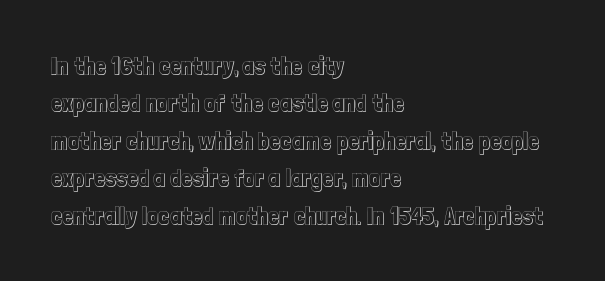
The image shows 24 px text type, upright; set left-aligned, normal line spacing (1.56x), normal letter spacing, not underlined.
